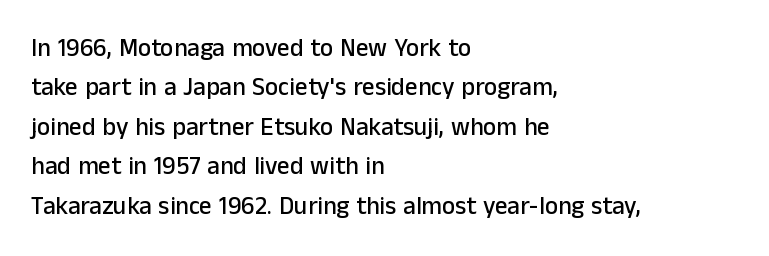
{"italic": "no", "underline": "no", "align": "left", "line_spacing": "normal", "line_spacing_ratio": 1.58, "letter_spacing": "normal", "letter_spacing_em": 0.0, "glyph_px": 25}
